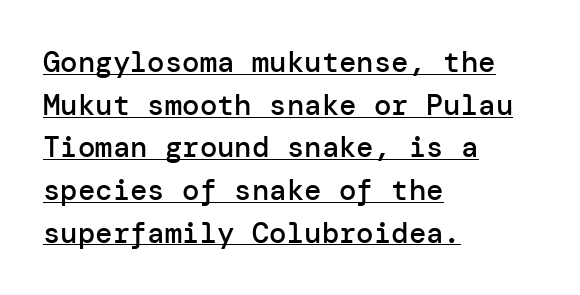
The rag falls on the right side of this text block. Regarding leading, the lines here are spaced in the standard way. These lines are composed in type without serifs. Do the letters lean? They stand straight.
